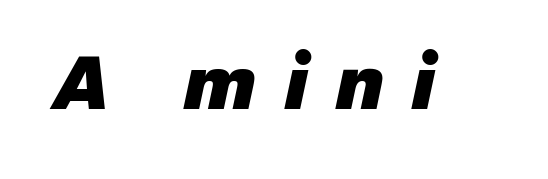
The image shows 72 px heavy type, italic (leaning right); set unusually wide letter spacing (+0.4 em), not underlined; low stroke contrast and a medium x-height.
